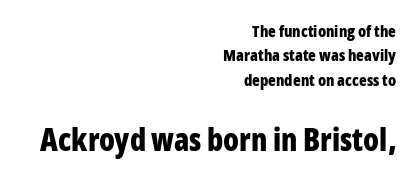
{"serif": "no", "italic": "no", "bold": "yes", "weight": "bold", "width": "condensed", "stroke_contrast": "low", "x_height": "medium", "monospaced": "no", "underline": "no", "align": "right", "line_spacing": "normal", "line_spacing_ratio": 1.52, "letter_spacing": "normal", "letter_spacing_em": 0.0, "larger_block": "second", "size_ratio": 1.94, "glyph_px": 31}
